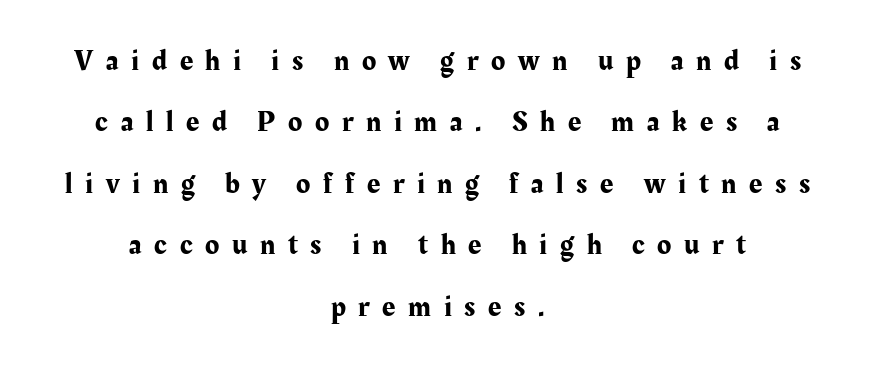
The image shows 29 px serif type, upright; set centered, loose line spacing (2.12x), unusually wide letter spacing (+0.44 em), not underlined; medium stroke contrast and a medium x-height.
